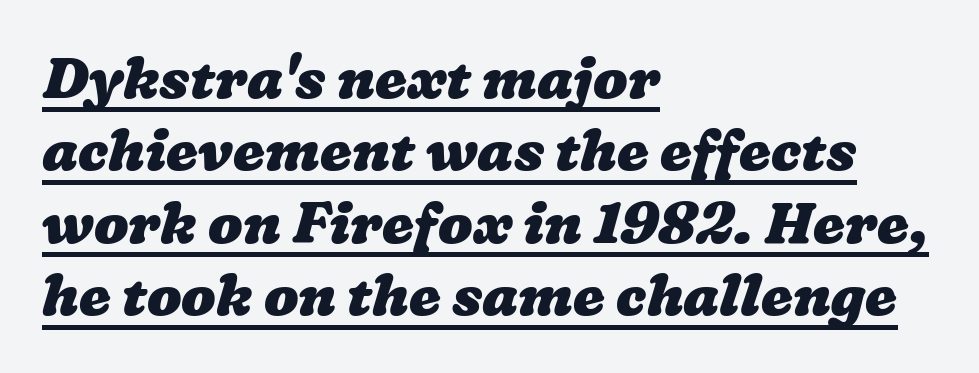
The image shows 57 px heavy, wide type; set left-aligned, normal line spacing (1.27x), normal letter spacing, underlined; low stroke contrast and a medium x-height.
